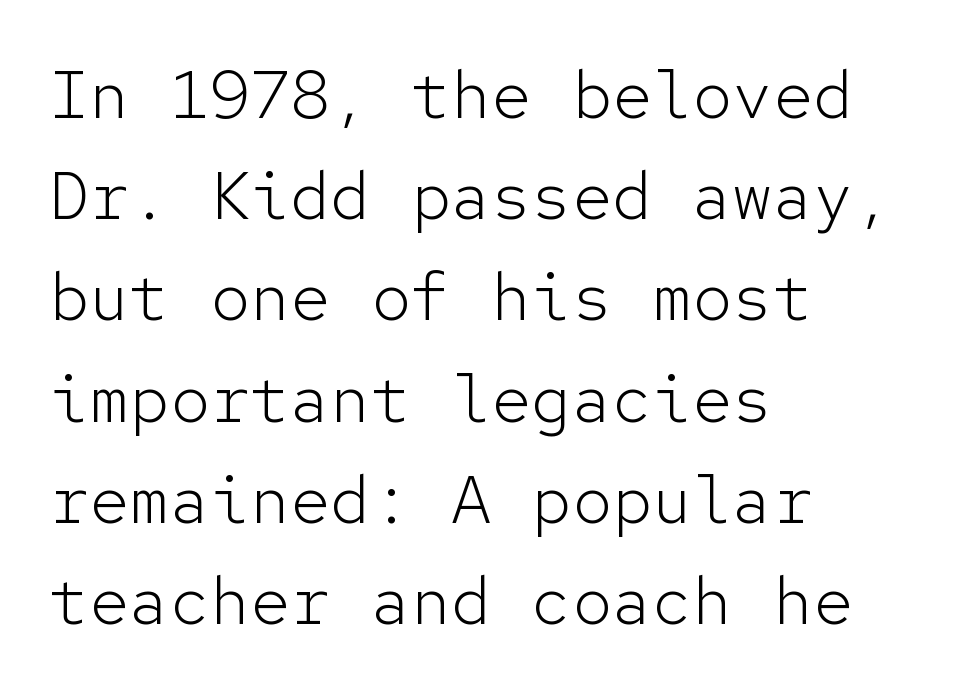
Q: Is the text bold? A: No.
Q: Is the text italic (slanted)? A: No, it is upright.
Q: Is the typeface a serif or a sans-serif typeface? A: Sans-serif.
Q: Is the text underlined? A: No.
Q: How is the paragraph aligned? A: Left-aligned.
Q: Is the spacing between letters normal or unusually wide? A: Normal.
Q: Is the spacing between lines tight, normal or loose? A: Normal.
Q: Width (condensed, normal, or wide)? A: Normal.
Q: Stroke contrast? A: Low.
Q: x-height? A: Medium.
Q: Monospaced? A: Yes.
